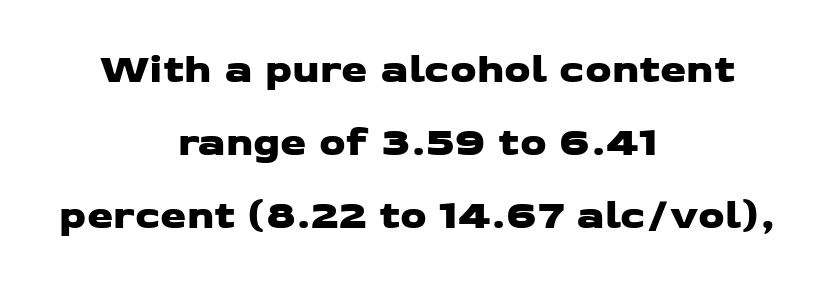
Q: Is the typeface a serif or a sans-serif typeface? A: Sans-serif.
Q: Is the text underlined? A: No.
Q: How is the paragraph aligned? A: Centered.
Q: Is the spacing between letters normal or unusually wide? A: Normal.
Q: Width (condensed, normal, or wide)? A: Wide.
Q: Stroke contrast? A: Low.
Q: x-height? A: Medium.
Q: Monospaced? A: No.
